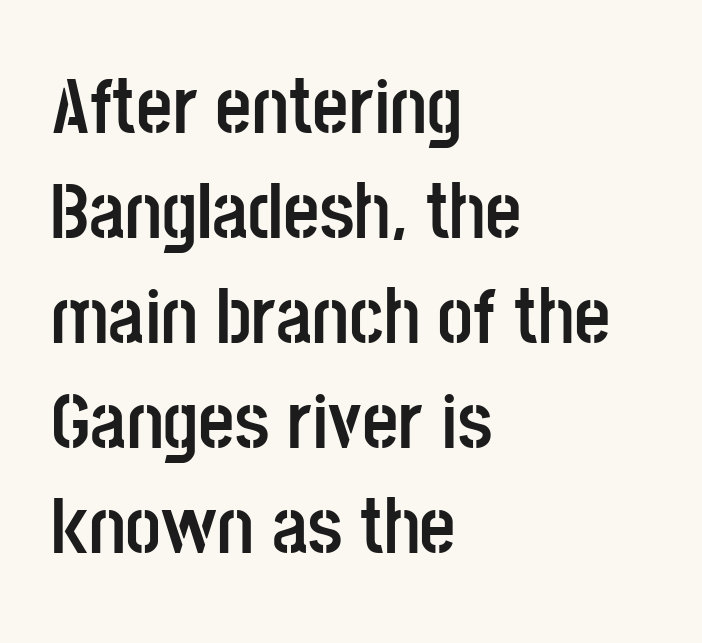
What weight is shown? A full bold with thick strokes. Unlike italic type, these characters show no tilt at all. The face used here is rendered with its standard letterfit. The rendering shows plain stroke endings on the letterforms — a sans-serif design. These lines stack with their left ends in a neat column. The passage shown is typed in a proportional face where columns would drift.
